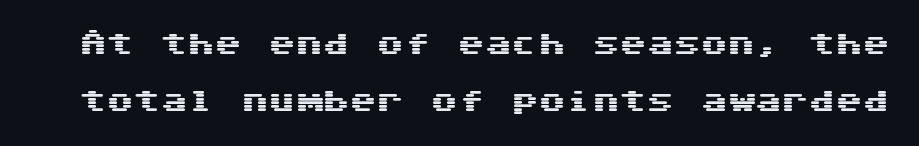
Q: Is the text italic (slanted)? A: No, it is upright.
Q: Is the text underlined? A: No.
Q: Is the spacing between letters normal or unusually wide? A: Normal.
Q: Is the spacing between lines tight, normal or loose? A: Loose.
